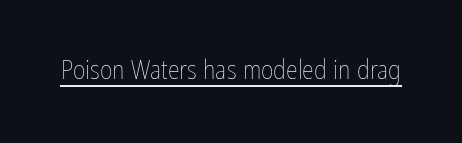
Q: Is the text bold? A: No.
Q: Is the text italic (slanted)? A: No, it is upright.
Q: Is the text underlined? A: Yes.
Q: Is the spacing between letters normal or unusually wide? A: Normal.
